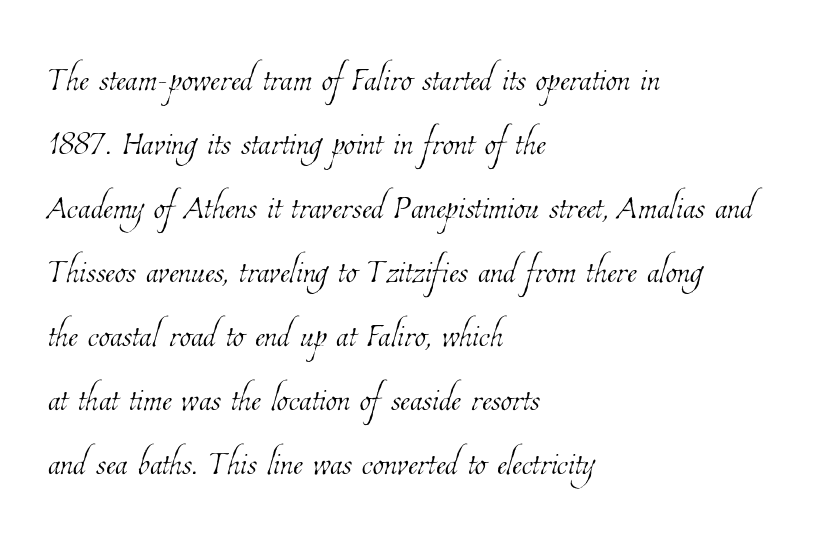
Q: Is the text bold? A: No.
Q: Is the text underlined? A: No.
Q: How is the paragraph aligned? A: Left-aligned.
Q: Is the spacing between letters normal or unusually wide? A: Normal.
Q: Is the spacing between lines tight, normal or loose? A: Normal.
Q: Width (condensed, normal, or wide)? A: Condensed.
Q: Stroke contrast? A: Low.
Q: x-height? A: Medium.
Q: Monospaced? A: No.
